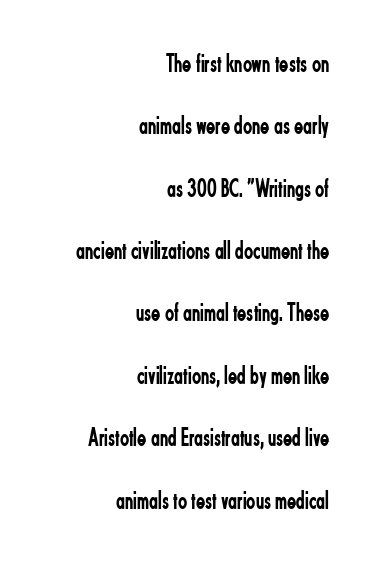
The image shows 27 px text type, upright; set right-aligned, loose line spacing (2.31x), normal letter spacing, not underlined.
